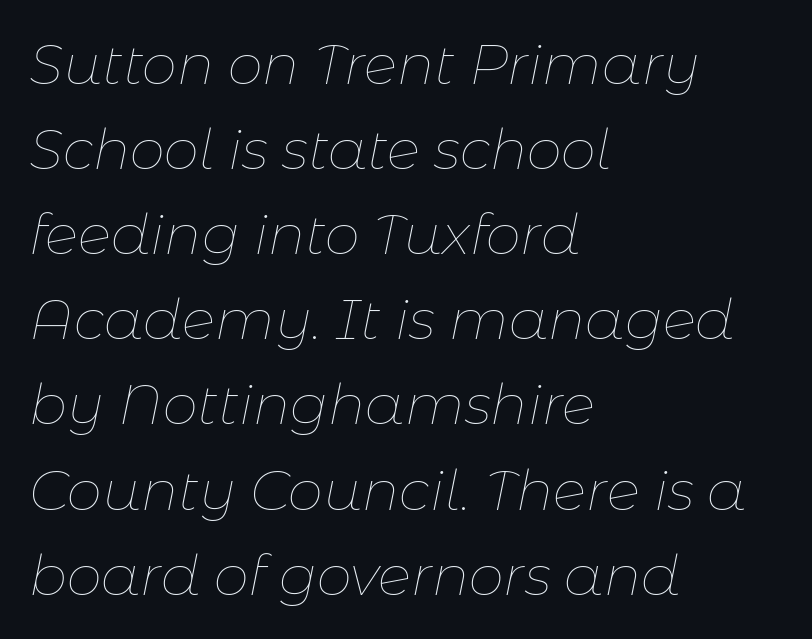
An italicized treatment has been applied to the whole sample. Compared with a centered layout, this one pins lines to the left instead. You could not count columns in this text — the font is proportionally spaced. Beneath every word, the page is bare. Students, note that the glyphs here touch the page at normal intervals.
